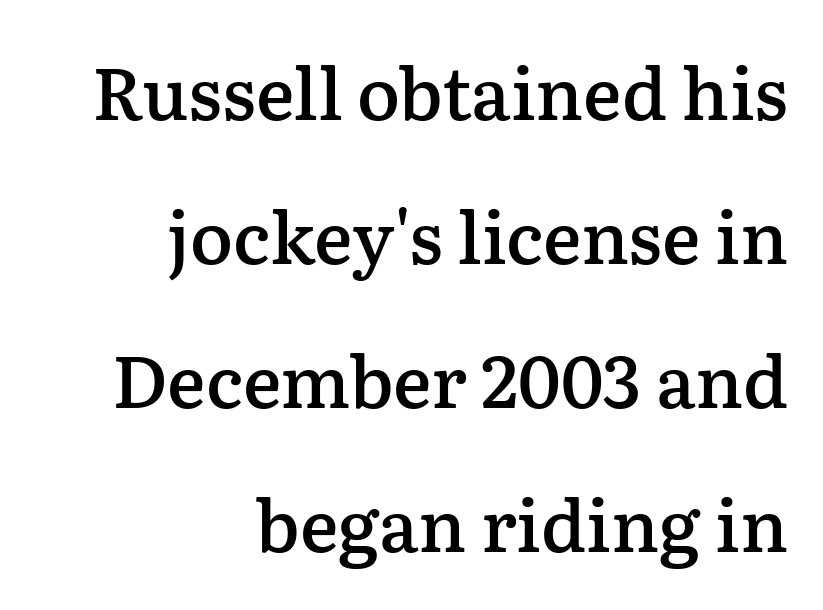
{"serif": "yes", "italic": "no", "bold": "semi", "weight": "semibold", "width": "normal", "stroke_contrast": "low", "x_height": "medium", "monospaced": "no", "underline": "no", "align": "right", "line_spacing": "loose", "line_spacing_ratio": 2.0, "letter_spacing": "normal", "letter_spacing_em": 0.0, "glyph_px": 72}
